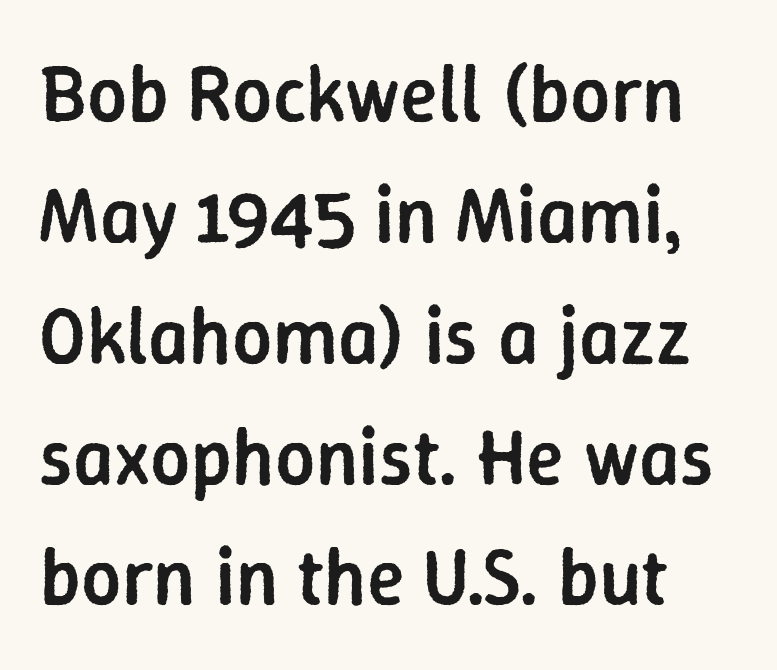
The image shows 79 px semibold sans-serif type, upright; set normal line spacing (1.53x), normal letter spacing, not underlined; low stroke contrast and a medium x-height.
